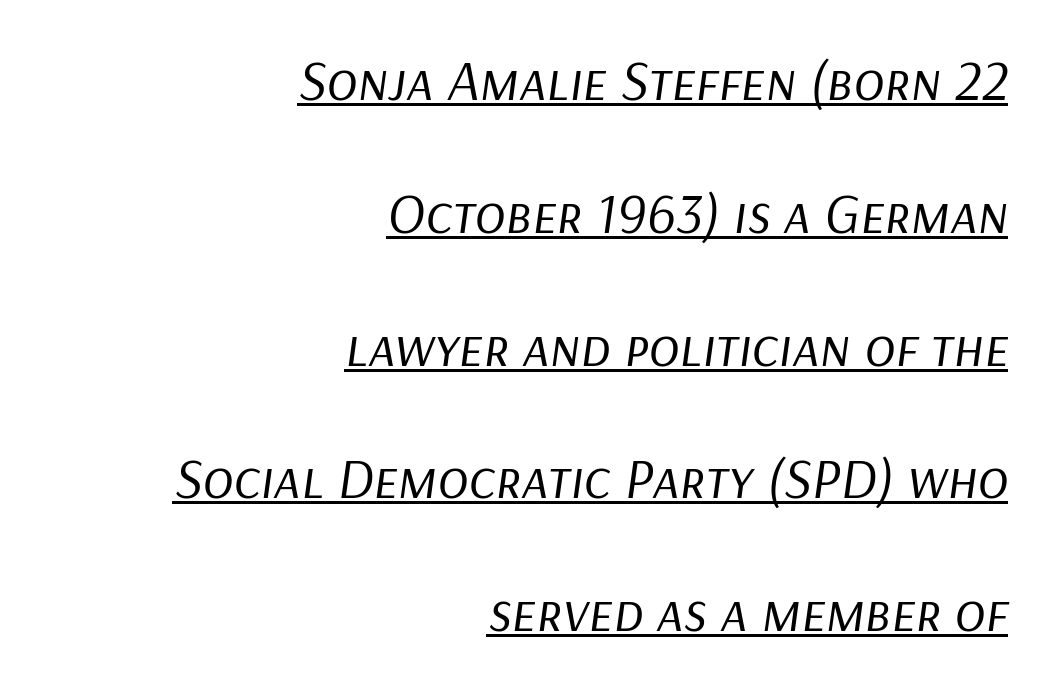
Bold? No — there's no thickening of the strokes. Notice how the stems are inclined rather than vertical — that's the hallmark of italics. What stands out about the letter spacing? Nothing — it is the standard amount. Notice the wide empty band between every row — that's loose leading. These lines are rendered in a variable-pitch font. This sample is right-justified, so line beginnings fall wherever the words allow.
